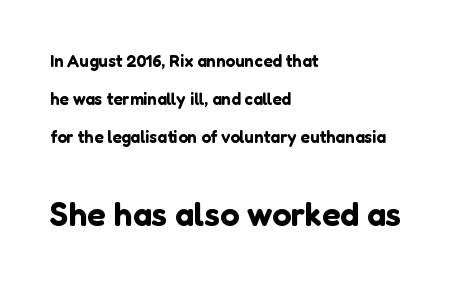
The paragraph has a hard left edge and a soft right edge. The space directly below the letters is spotless. No extra tracking has been applied to these lines. A typesetter would call this proportional, since set widths differ per character.
